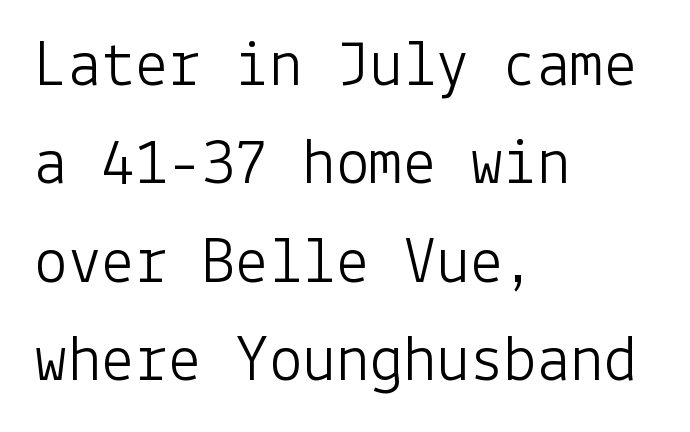
Q: Is the text bold? A: No.
Q: Is the text italic (slanted)? A: No, it is upright.
Q: Is the typeface a serif or a sans-serif typeface? A: Sans-serif.
Q: Is the text underlined? A: No.
Q: How is the paragraph aligned? A: Left-aligned.
Q: Is the spacing between letters normal or unusually wide? A: Normal.
Q: Is the spacing between lines tight, normal or loose? A: Normal.
Q: Width (condensed, normal, or wide)? A: Normal.
Q: Stroke contrast? A: Low.
Q: x-height? A: Medium.
